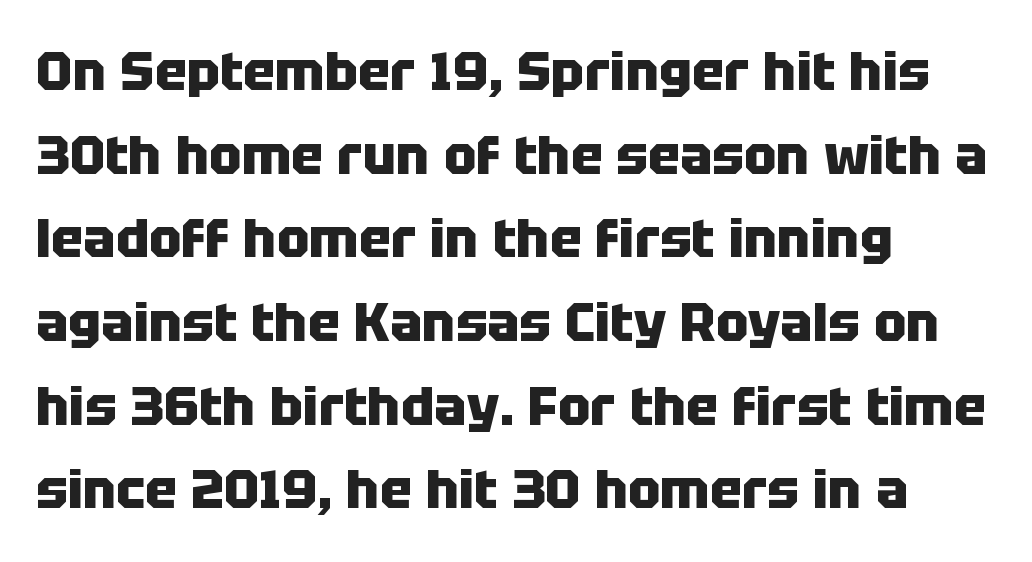
{"serif": "no", "italic": "no", "bold": "yes", "weight": "heavy", "width": "normal", "stroke_contrast": "low", "x_height": "large", "monospaced": "no", "underline": "no", "align": "left", "line_spacing": "normal", "line_spacing_ratio": 1.55, "letter_spacing": "normal", "letter_spacing_em": 0.0, "glyph_px": 54}
